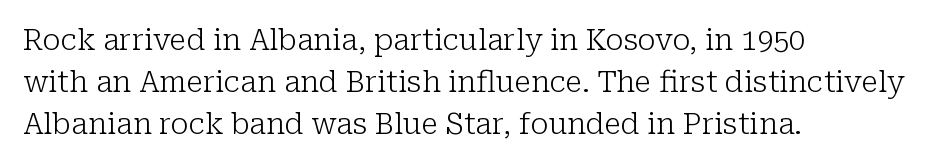
The image shows 29 px light serif type, upright; set left-aligned, normal line spacing (1.45x), normal letter spacing, not underlined; low stroke contrast and a medium x-height.
